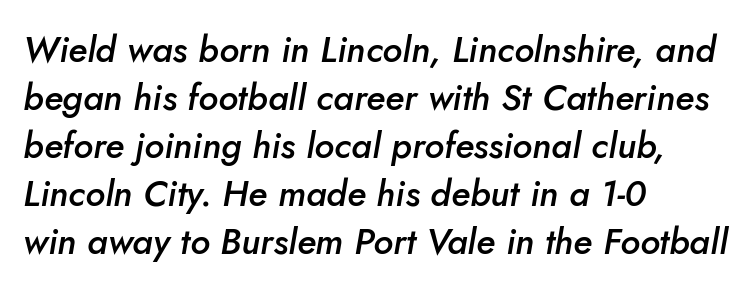
You could not count columns in this text — the font is proportionally spaced. Does the weight exceed regular? Yes, but only to semibold. The face used here is rendered with its standard letterfit. This sample keeps an unexceptional amount of space between lines. The area under the type is left untouched.
